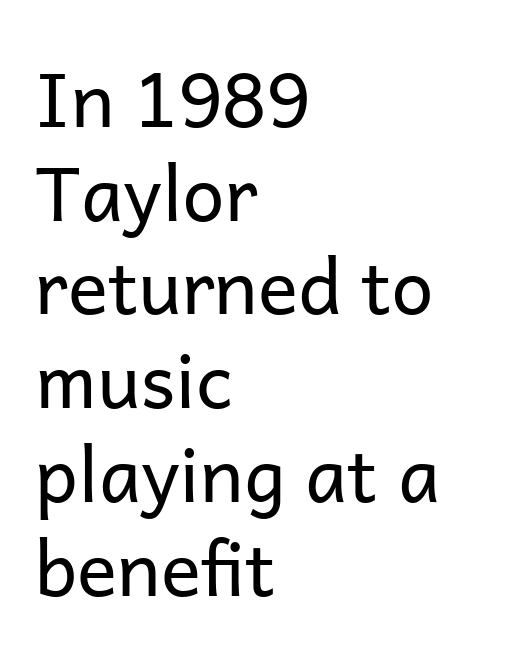
The image shows 75 px regular-weight sans-serif type, upright; set left-aligned, normal line spacing (1.25x), normal letter spacing, not underlined; low stroke contrast and a medium x-height.
